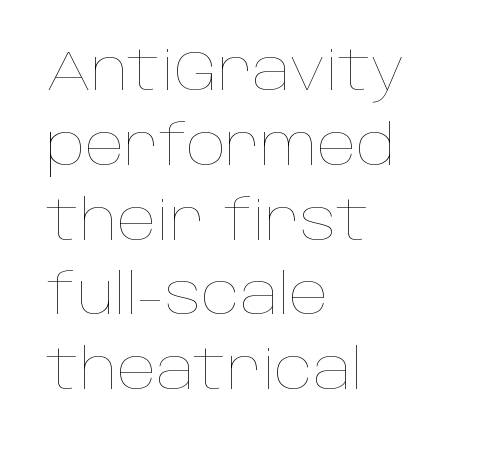
{"italic": "no", "bold": "no", "weight": "thin", "width": "normal", "stroke_contrast": "low", "x_height": "large", "monospaced": "no", "underline": "no", "align": "left", "line_spacing": "normal", "line_spacing_ratio": 1.36, "letter_spacing": "normal", "letter_spacing_em": 0.0, "glyph_px": 55}
